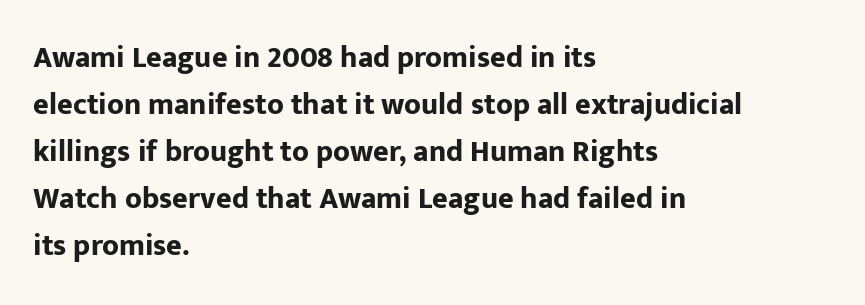
The letters stand upright; this is a roman face. Layout note: lines flush left. The face used here is rendered with its standard letterfit. Decoration check: the copy has no underline. Varying glyph widths throughout — classic text-font behaviour. Strong, thick strokes mark this as bold type.
